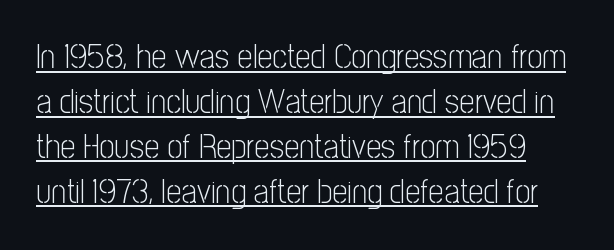
The image shows 34 px light, condensed sans-serif type, upright; set normal line spacing (1.32x), normal letter spacing, underlined; low stroke contrast and a medium x-height.
